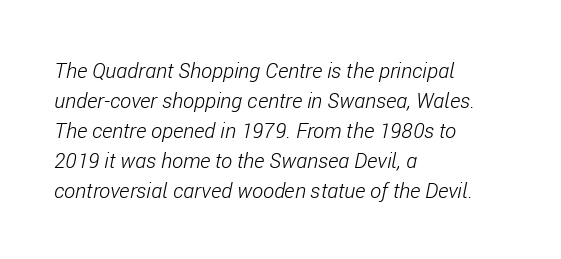
Baseline-to-baseline distance is the conventional proportion of letter height. Would a proofreader flag this as italicized? Yes. Spacing between characters is what you'd get straight out of the box. These lines stack with their left ends in a neat column. Decoration check: the copy has no underline.
